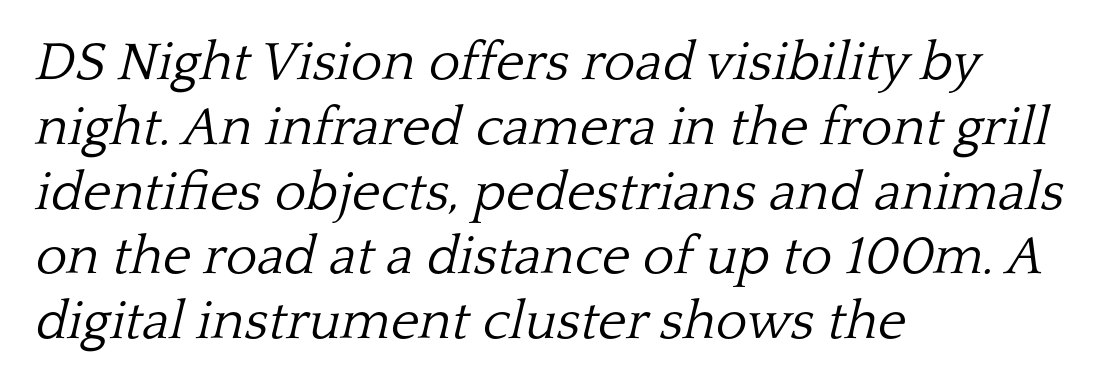
Q: Is the text bold? A: No.
Q: Is the text italic (slanted)? A: Yes, it leans right by about 13 degrees.
Q: Is the typeface a serif or a sans-serif typeface? A: Serif.
Q: Is the text underlined? A: No.
Q: How is the paragraph aligned? A: Left-aligned.
Q: Is the spacing between letters normal or unusually wide? A: Normal.
Q: Width (condensed, normal, or wide)? A: Normal.
Q: Stroke contrast? A: Low.
Q: x-height? A: Medium.
Q: Monospaced? A: No.
